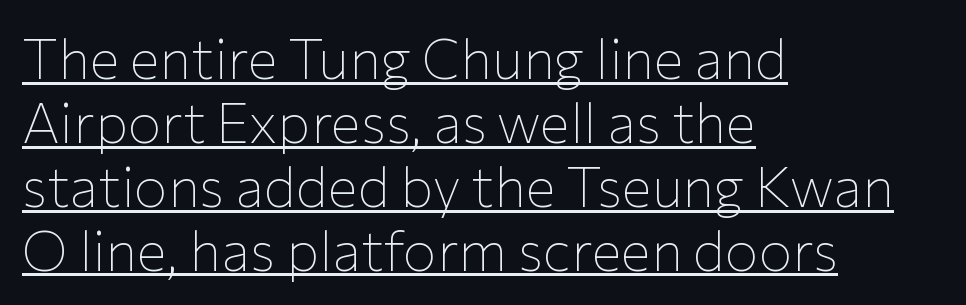
The image shows 56 px thin sans-serif type, upright; set left-aligned, tight line spacing (1.14x), normal letter spacing, underlined; low stroke contrast and a medium x-height.
